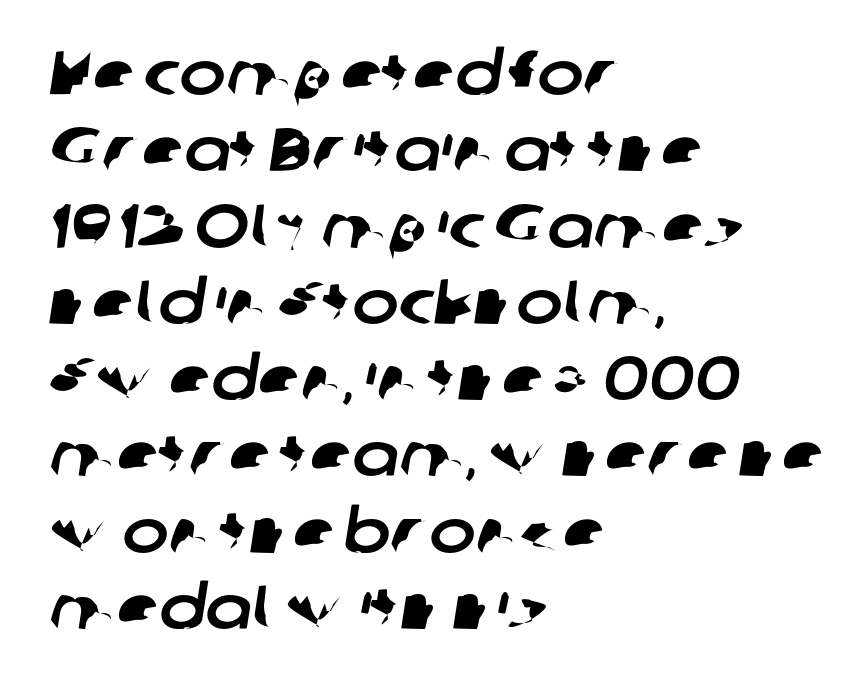
The image shows 62 px sans-serif type; set left-aligned, line spacing 1.23x, normal letter spacing, not underlined; low stroke contrast and a medium x-height.
